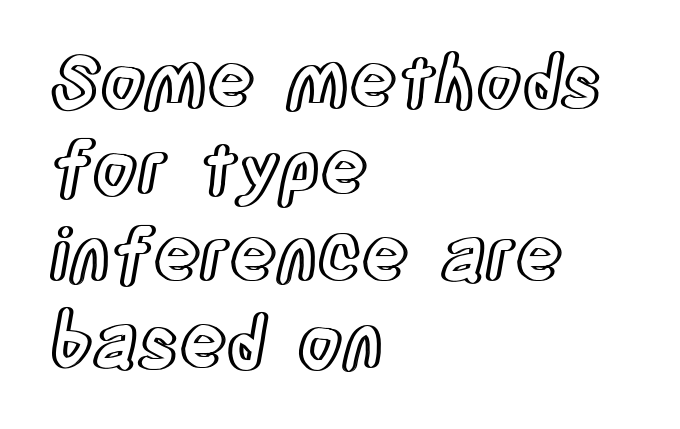
Just letters on the line, the space beneath them empty. Standard letterfit; no display-style spreading of the glyphs. The passage shown is typed in a proportional face where columns would drift.
